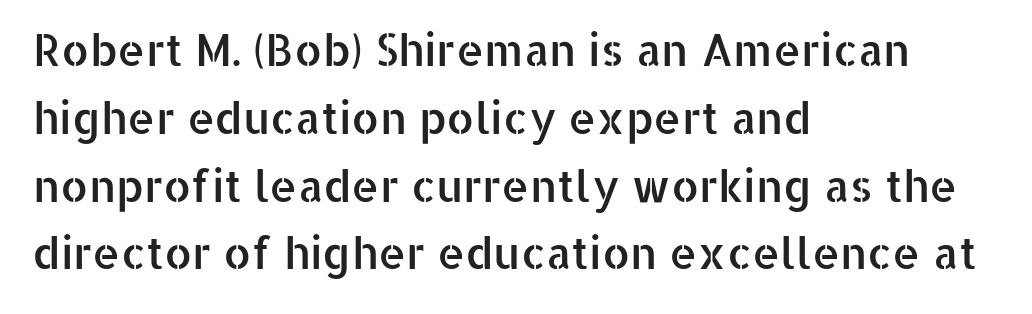
{"serif": "no", "italic": "no", "width": "normal", "stroke_contrast": "low", "x_height": "medium", "monospaced": "no", "underline": "no", "align": "left", "line_spacing": "normal", "line_spacing_ratio": 1.54, "letter_spacing": "normal", "letter_spacing_em": 0.0, "glyph_px": 44}
